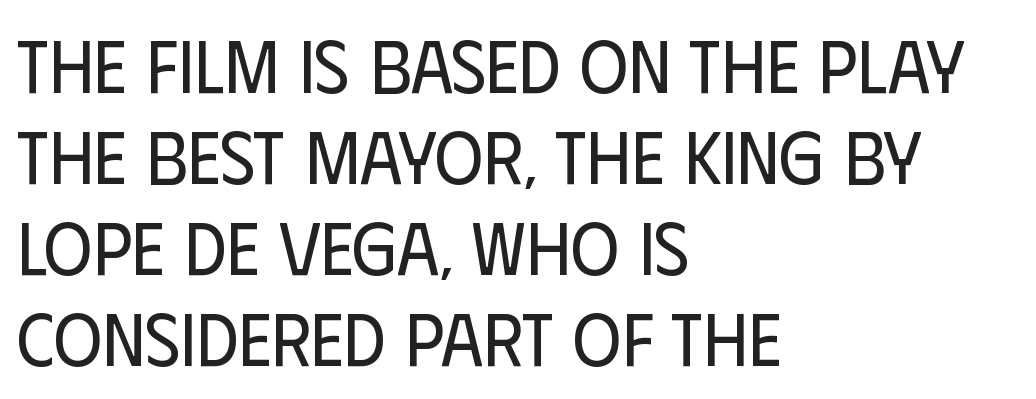
The image shows 74 px regular-weight, condensed sans-serif type, upright; set left-aligned, line spacing 1.23x, normal letter spacing, not underlined; low stroke contrast and a large x-height.
